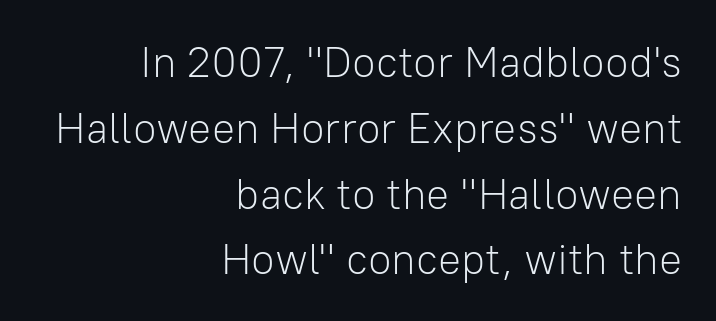
The strokes carry an ordinary text weight at most. Every stem runs plumb, perpendicular to the baseline. The typeface chosen for these lines omits serifs. Here the glyphs are tracked normally, forming tight word shapes. The designer left line spacing at the default. The space directly below the letters is spotless.
